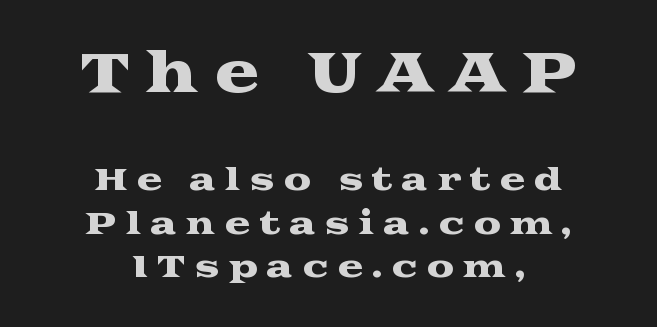
The image shows 55 px wide serif type, upright; set centered, normal line spacing (1.39x), unusually wide letter spacing (+0.28 em), not underlined; the first (top) block is 1.77x larger; medium stroke contrast and a medium x-height.
